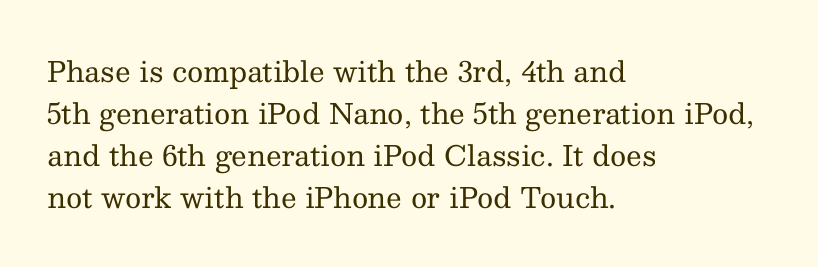
Is this a heavy cut? Hardly; it is regular or lighter. Descenders are the only things crossing below the line. Caption: multi-line text, flush left, ragged right. Each letter keeps its own natural width here, so spacing adapts to shape. Classification — serif.
